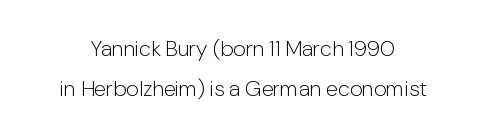
The lettering stays uniformly vertical, giving the passage a roman look. Only glyphs here, with clear space below each row. Nothing heavy about these letters — not bold at all. There is no visible air inserted between adjacent glyphs.
